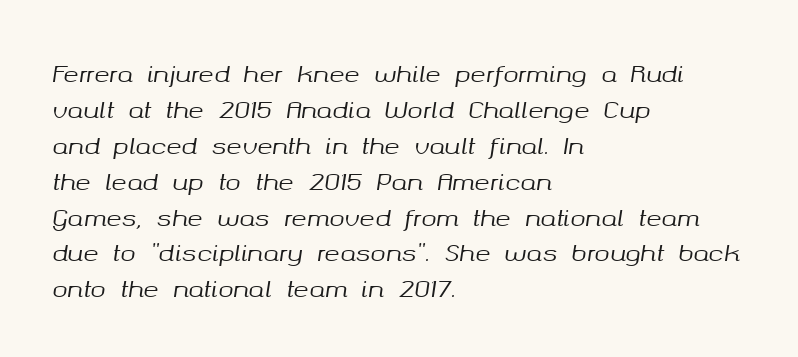
{"italic": "yes", "lean": "right", "slant_degrees": 8, "underline": "no", "align": "left", "line_spacing": "normal", "line_spacing_ratio": 1.56, "letter_spacing": "normal", "letter_spacing_em": 0.0, "glyph_px": 23}
